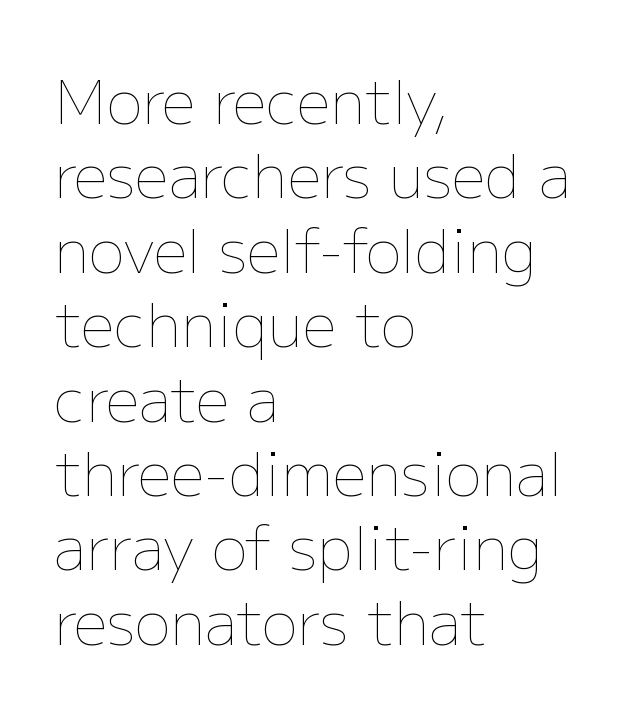
{"italic": "no", "bold": "no", "weight": "thin", "width": "normal", "stroke_contrast": "low", "x_height": "medium", "monospaced": "no", "underline": "no", "align": "left", "line_spacing_ratio": 1.24, "letter_spacing": "normal", "letter_spacing_em": 0.0, "glyph_px": 60}
